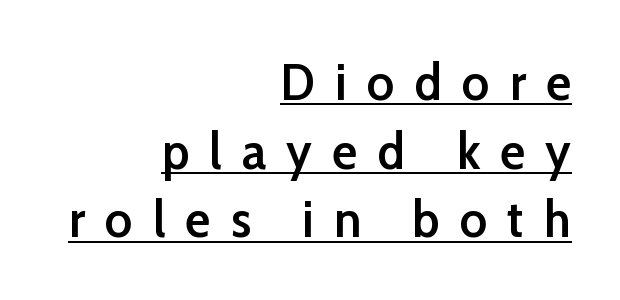
Q: Is the text bold? A: Semi-bold.
Q: Is the text italic (slanted)? A: No, it is upright.
Q: Is the typeface a serif or a sans-serif typeface? A: Sans-serif.
Q: Is the text underlined? A: Yes.
Q: How is the paragraph aligned? A: Right-aligned.
Q: Is the spacing between letters normal or unusually wide? A: Unusually wide.
Q: Is the spacing between lines tight, normal or loose? A: Normal.
Q: Width (condensed, normal, or wide)? A: Normal.
Q: Stroke contrast? A: Low.
Q: x-height? A: Medium.
Q: Monospaced? A: No.
